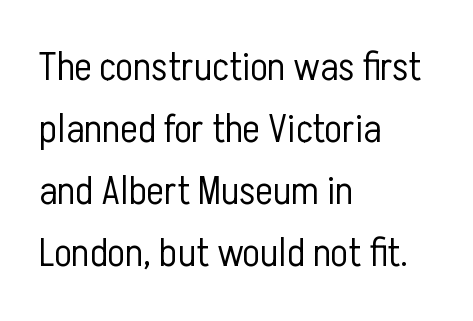
{"serif": "no", "italic": "no", "bold": "no", "weight": "light", "width": "condensed", "stroke_contrast": "low", "x_height": "medium", "monospaced": "no", "underline": "no", "align": "left", "line_spacing": "normal", "line_spacing_ratio": 1.51, "letter_spacing": "normal", "letter_spacing_em": 0.0, "glyph_px": 41}
